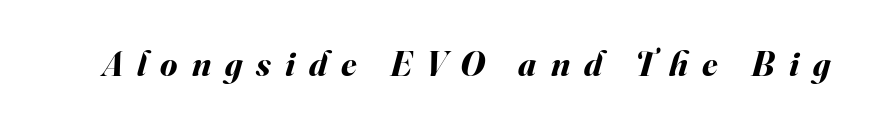
The image shows 35 px bold type, italic (leaning right); set unusually wide letter spacing (+0.4 em), not underlined; medium stroke contrast and a small x-height.
